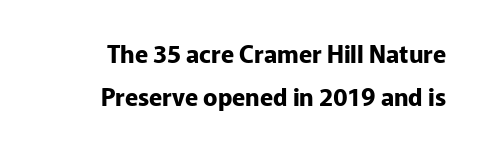
{"italic": "no", "bold": "yes", "underline": "no", "align": "right", "line_spacing_ratio": 1.81, "letter_spacing": "normal", "letter_spacing_em": 0.0, "glyph_px": 24}
